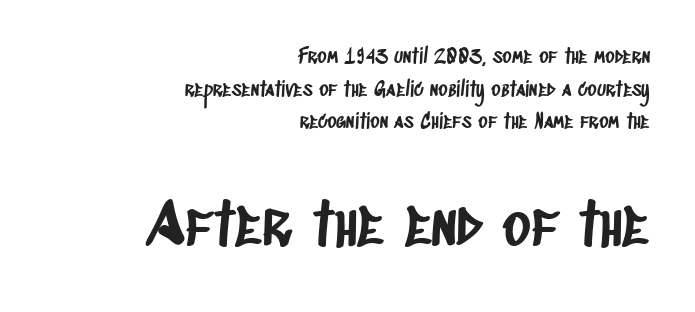
Q: Is the typeface a serif or a sans-serif typeface? A: Sans-serif.
Q: Is the text underlined? A: No.
Q: How is the paragraph aligned? A: Right-aligned.
Q: Is the spacing between letters normal or unusually wide? A: Normal.
Q: Is the spacing between lines tight, normal or loose? A: Normal.
Q: Which block of text is set in a larger size, the first (top) or the second (bottom)? A: The second (bottom) one.
Q: Width (condensed, normal, or wide)? A: Condensed.
Q: Stroke contrast? A: Low.
Q: x-height? A: Large.
Q: Monospaced? A: No.
